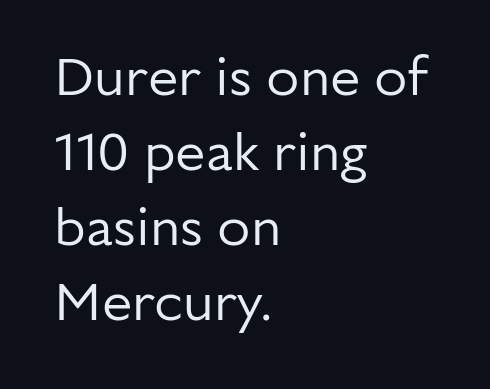
No letter is thick-stroked: the sample isn't bold. Vertically, the passage feels balanced, rows spaced as you'd expect. Type without underlining. This is sans-serif lettering, the kind often seen on screens and signage. Default kerning and tracking; the words read as compact shapes. The typography opts for an upright posture over an oblique one.
